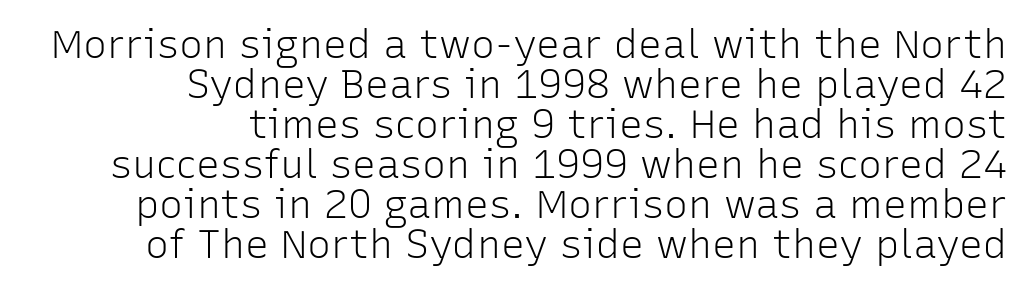
{"serif": "no", "italic": "no", "bold": "no", "weight": "light", "width": "normal", "stroke_contrast": "low", "x_height": "medium", "monospaced": "no", "underline": "no", "align": "right", "line_spacing": "tight", "line_spacing_ratio": 1.0, "letter_spacing": "normal", "letter_spacing_em": 0.0, "glyph_px": 40}
